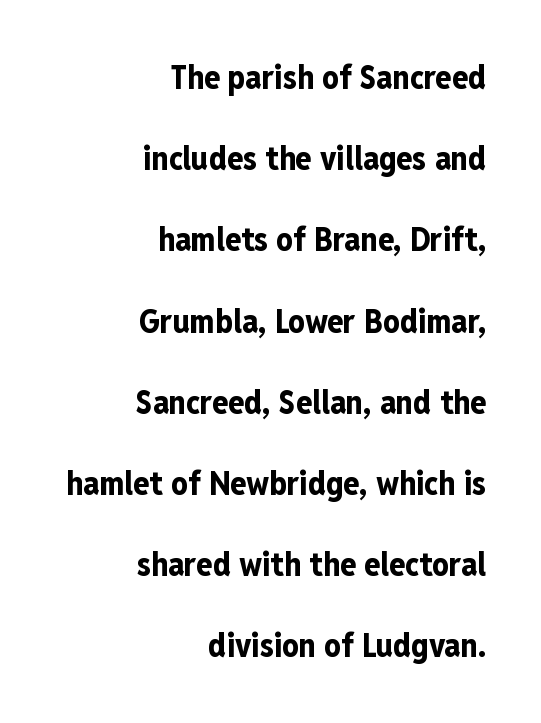
Q: Is the text bold? A: Yes.
Q: Is the text italic (slanted)? A: No, it is upright.
Q: Is the typeface a serif or a sans-serif typeface? A: Sans-serif.
Q: Is the text underlined? A: No.
Q: How is the paragraph aligned? A: Right-aligned.
Q: Is the spacing between letters normal or unusually wide? A: Normal.
Q: Is the spacing between lines tight, normal or loose? A: Loose.
Q: Width (condensed, normal, or wide)? A: Condensed.
Q: Stroke contrast? A: Low.
Q: x-height? A: Medium.
Q: Monospaced? A: No.
